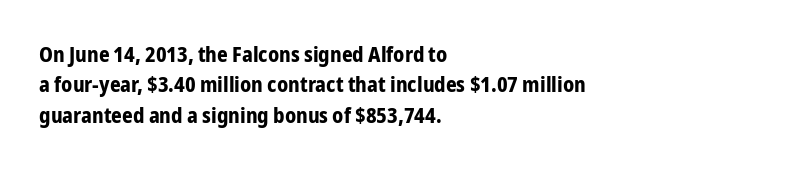
Notice how the stems are strictly vertical — no italics here. These words are printed bold, with thick strokes throughout. Leading: standard. You could call the tracking neutral — neither tight nor loose. The rendering anchors every line to the left-hand side. The words here are not underlined.
